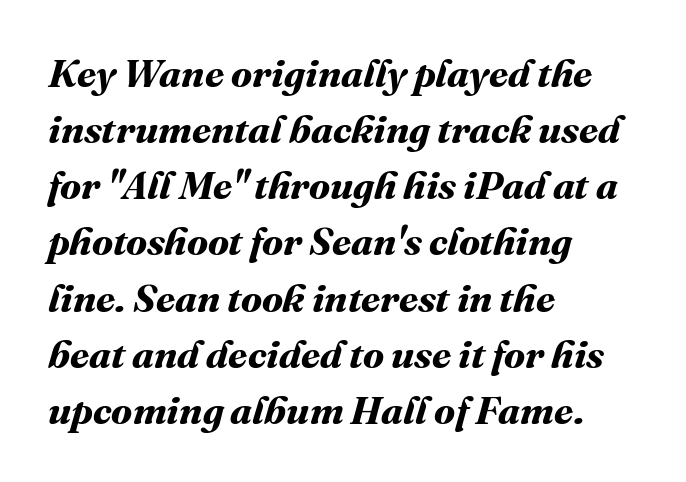
Q: Is the text bold? A: Yes.
Q: Is the text underlined? A: No.
Q: How is the paragraph aligned? A: Left-aligned.
Q: Is the spacing between letters normal or unusually wide? A: Normal.
Q: Is the spacing between lines tight, normal or loose? A: Normal.
Q: Width (condensed, normal, or wide)? A: Normal.
Q: Stroke contrast? A: Medium.
Q: x-height? A: Medium.
Q: Monospaced? A: No.
